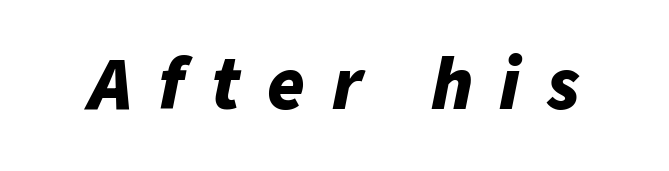
{"italic": "yes", "lean": "right", "slant_degrees": 11, "bold": "yes", "weight": "bold", "width": "normal", "stroke_contrast": "low", "x_height": "medium", "monospaced": "no", "underline": "no", "letter_spacing": "wide", "letter_spacing_em": 0.35, "glyph_px": 76}
